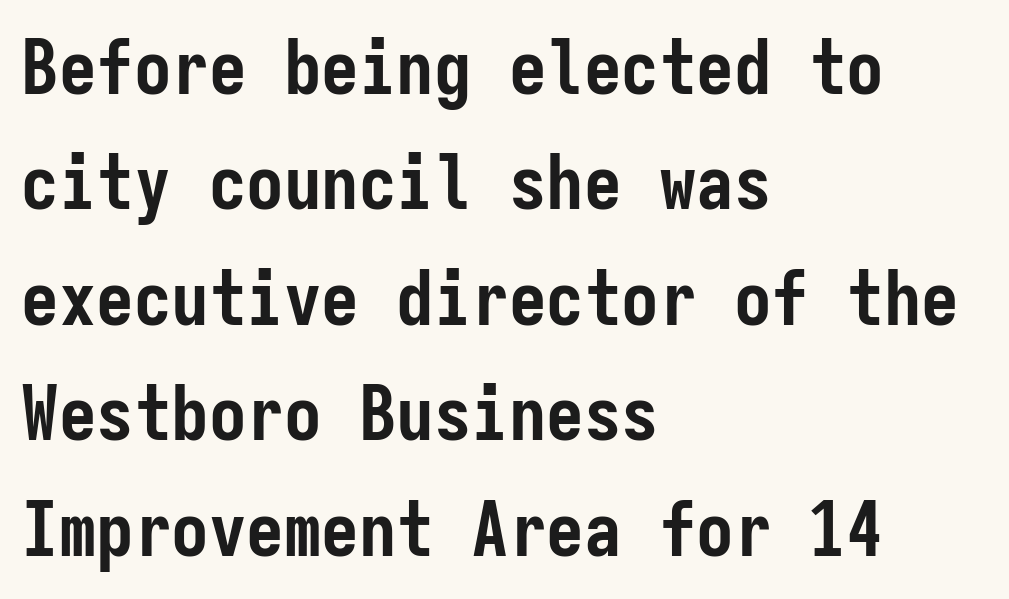
Q: Is the text bold? A: Yes.
Q: Is the text italic (slanted)? A: No, it is upright.
Q: Is the typeface a serif or a sans-serif typeface? A: Sans-serif.
Q: Is the text underlined? A: No.
Q: How is the paragraph aligned? A: Left-aligned.
Q: Is the spacing between letters normal or unusually wide? A: Normal.
Q: Is the spacing between lines tight, normal or loose? A: Normal.
Q: Width (condensed, normal, or wide)? A: Condensed.
Q: Stroke contrast? A: Low.
Q: x-height? A: Medium.
Q: Monospaced? A: Yes.
